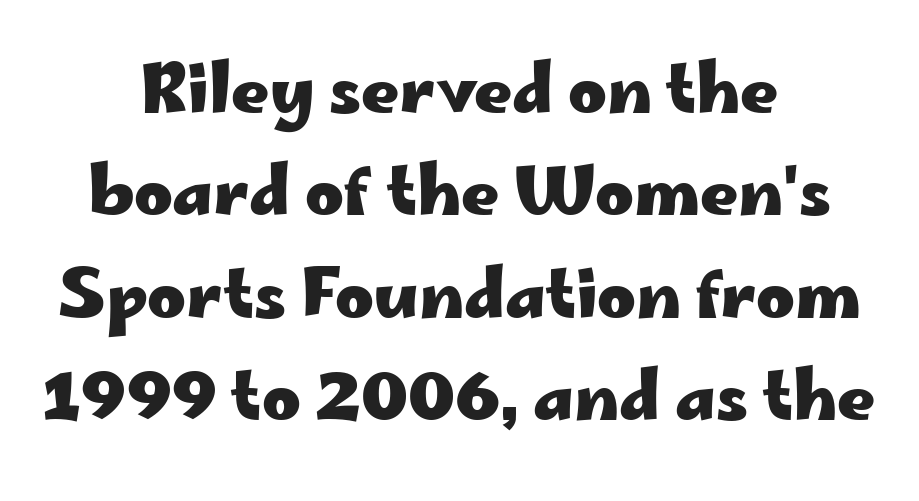
The image shows 66 px heavy, wide sans-serif type, upright; set centered, normal line spacing (1.55x), normal letter spacing, not underlined; low stroke contrast and a small x-height.
